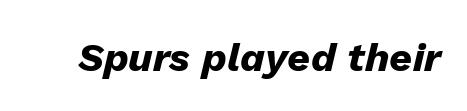
Q: Is the text bold? A: Yes.
Q: Is the text italic (slanted)? A: Yes, it leans right by about 13 degrees.
Q: Is the text underlined? A: No.
Q: Is the spacing between letters normal or unusually wide? A: Normal.
Q: Width (condensed, normal, or wide)? A: Normal.
Q: Stroke contrast? A: Low.
Q: x-height? A: Medium.
Q: Monospaced? A: No.
